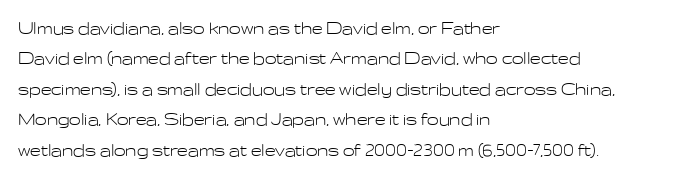
{"italic": "no", "bold": "no", "underline": "no", "align": "left", "line_spacing": "normal", "line_spacing_ratio": 1.45, "letter_spacing": "normal", "letter_spacing_em": 0.0, "glyph_px": 21}
